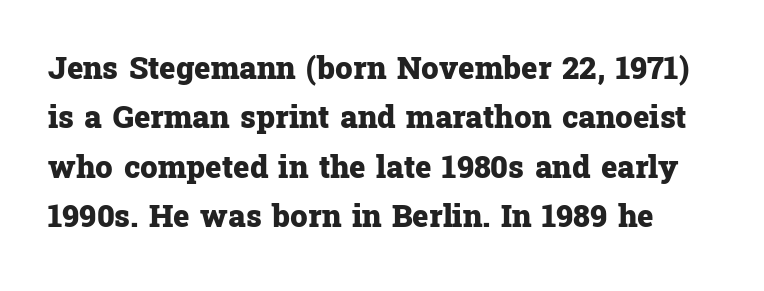
Posture: upright roman. What weight is shown? A full bold with thick strokes. The leading is moderate, giving the passage an even texture. The rendering shows small feet on the letterforms — a serif design.
